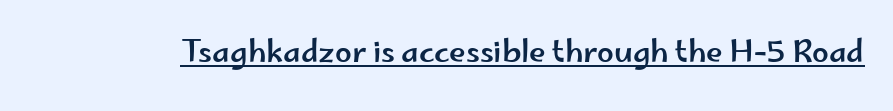
The image shows 30 px wide sans-serif type, upright; set normal letter spacing, underlined; low stroke contrast and a small x-height.
